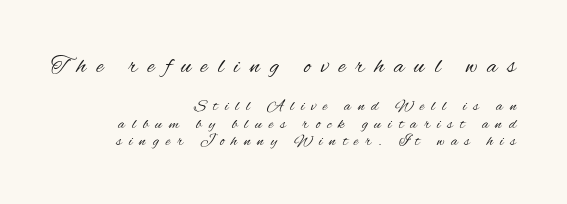
The image shows 24 px text type; set right-aligned, tight line spacing (1.09x), unusually wide letter spacing (+0.43 em), not underlined; the first (top) block is 1.5x larger.
